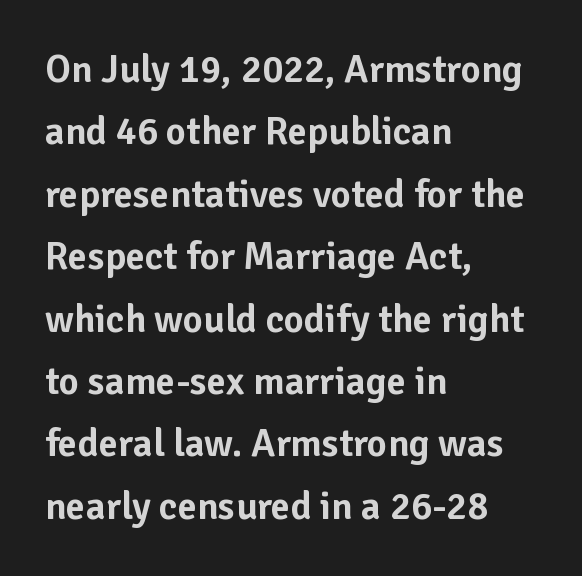
{"serif": "no", "italic": "no", "width": "normal", "stroke_contrast": "low", "x_height": "medium", "monospaced": "no", "underline": "no", "align": "left", "line_spacing": "normal", "line_spacing_ratio": 1.6, "letter_spacing": "normal", "letter_spacing_em": 0.0, "glyph_px": 39}
